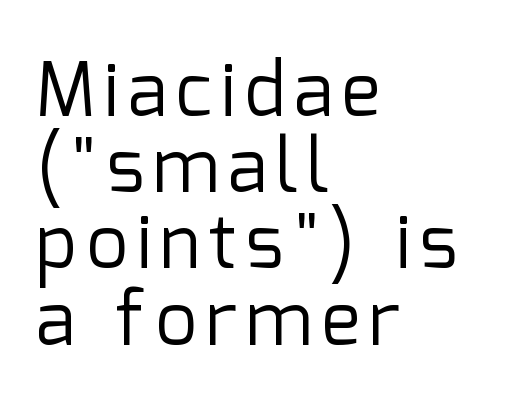
{"serif": "no", "italic": "no", "bold": "no", "weight": "regular", "width": "normal", "stroke_contrast": "low", "x_height": "medium", "monospaced": "no", "underline": "no", "align": "left", "line_spacing": "tight", "line_spacing_ratio": 1.03, "glyph_px": 74}
